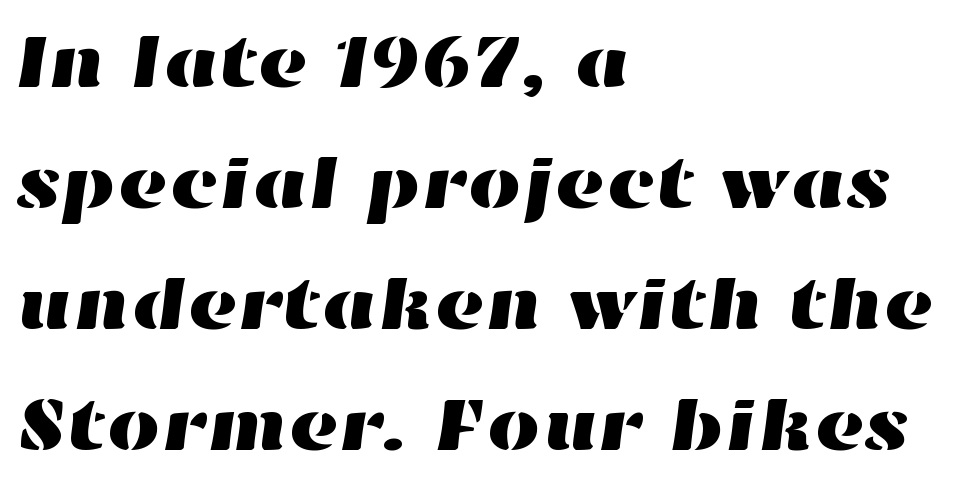
{"width": "wide", "stroke_contrast": "high", "x_height": "medium", "monospaced": "no", "underline": "no", "align": "left", "line_spacing": "normal", "line_spacing_ratio": 1.59, "letter_spacing": "normal", "letter_spacing_em": 0.0, "glyph_px": 76}
